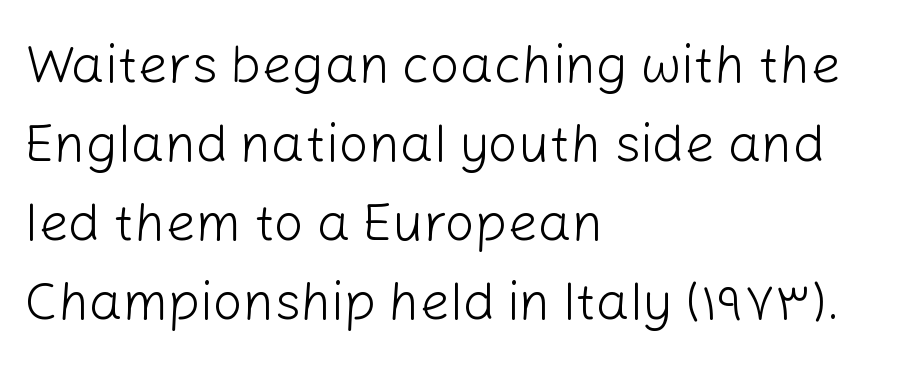
Q: Is the text bold? A: No.
Q: Is the text italic (slanted)? A: No, it is upright.
Q: Is the typeface a serif or a sans-serif typeface? A: Sans-serif.
Q: Is the text underlined? A: No.
Q: How is the paragraph aligned? A: Left-aligned.
Q: Is the spacing between letters normal or unusually wide? A: Normal.
Q: Is the spacing between lines tight, normal or loose? A: Normal.
Q: Width (condensed, normal, or wide)? A: Normal.
Q: Stroke contrast? A: Low.
Q: x-height? A: Medium.
Q: Monospaced? A: No.
